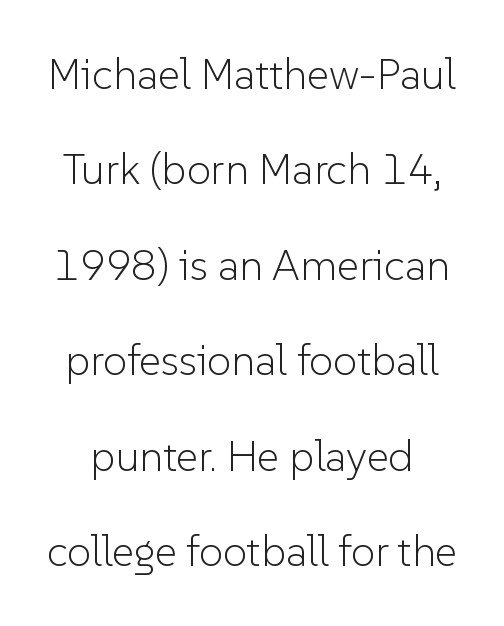
Q: Is the text bold? A: No.
Q: Is the text italic (slanted)? A: No, it is upright.
Q: Is the typeface a serif or a sans-serif typeface? A: Sans-serif.
Q: Is the text underlined? A: No.
Q: Is the spacing between letters normal or unusually wide? A: Normal.
Q: Is the spacing between lines tight, normal or loose? A: Loose.
Q: Width (condensed, normal, or wide)? A: Normal.
Q: Stroke contrast? A: Low.
Q: x-height? A: Medium.
Q: Monospaced? A: No.
